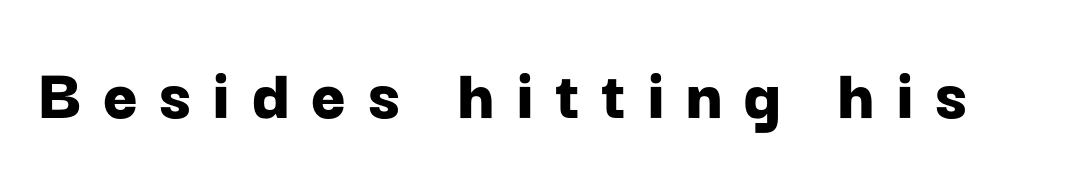
Q: Is the text bold? A: Yes.
Q: Is the text italic (slanted)? A: No, it is upright.
Q: Is the typeface a serif or a sans-serif typeface? A: Sans-serif.
Q: Is the text underlined? A: No.
Q: Is the spacing between letters normal or unusually wide? A: Unusually wide.
Q: Width (condensed, normal, or wide)? A: Normal.
Q: Stroke contrast? A: Low.
Q: x-height? A: Medium.
Q: Monospaced? A: No.
